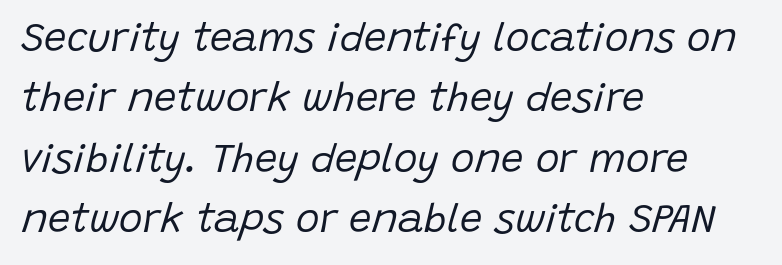
The image shows 40 px regular-weight type, italic (leaning right); set left-aligned, normal line spacing (1.51x), normal letter spacing, not underlined; low stroke contrast and a large x-height.
